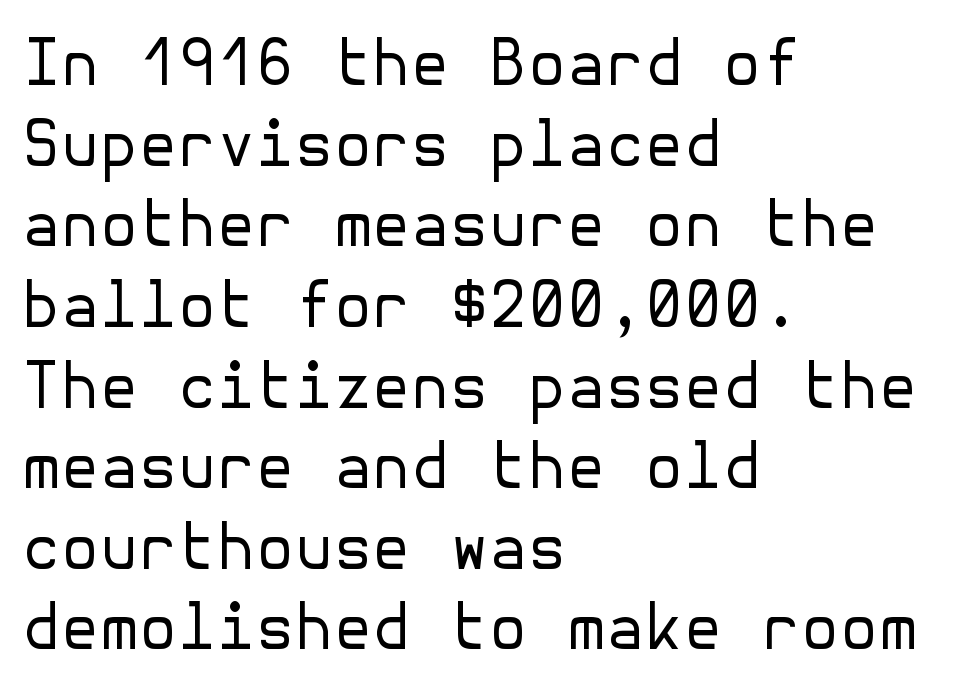
The image shows 63 px regular-weight sans-serif type, upright; set left-aligned, normal line spacing (1.28x), normal letter spacing, not underlined; low stroke contrast and a medium x-height.
